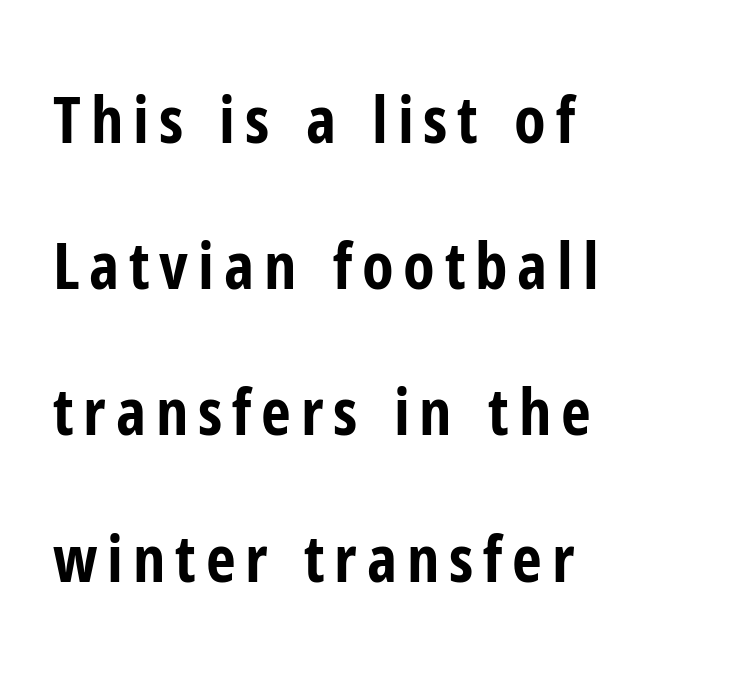
Q: Is the text bold? A: Yes.
Q: Is the text italic (slanted)? A: No, it is upright.
Q: Is the typeface a serif or a sans-serif typeface? A: Sans-serif.
Q: Is the text underlined? A: No.
Q: How is the paragraph aligned? A: Left-aligned.
Q: Is the spacing between lines tight, normal or loose? A: Loose.
Q: Width (condensed, normal, or wide)? A: Condensed.
Q: Stroke contrast? A: Low.
Q: x-height? A: Medium.
Q: Monospaced? A: No.
